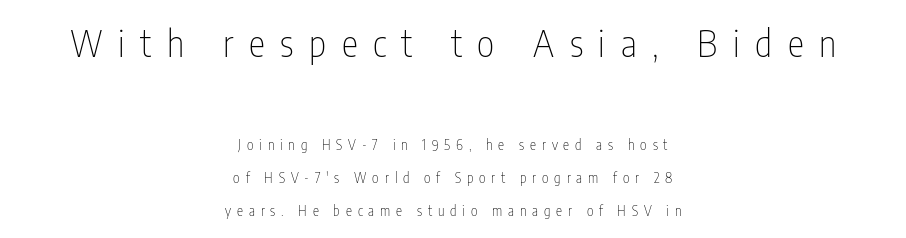
The image shows 37 px thin, condensed sans-serif type, upright; set centered, loose line spacing (2.36x), unusually wide letter spacing (+0.42 em), not underlined; the first (top) block is 2.64x larger; low stroke contrast and a medium x-height.
